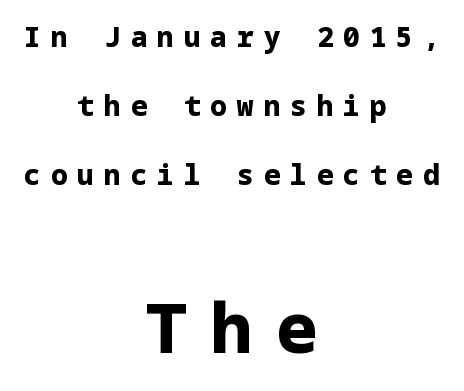
If you folded the block vertically in half, each line would mirror itself in length. The designer gave the closing block more size than the opening block. Only glyphs here, with clear space below each row. One glance says open: line gaps are wider than usual. Classification — sans serif. Each word looks stretched out because of the extra space between its letters.
